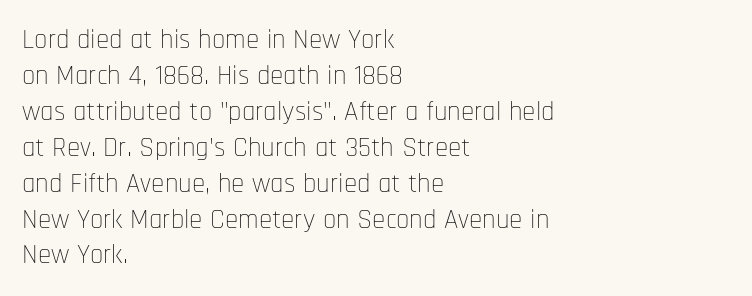
{"italic": "no", "bold": "no", "underline": "no", "align": "left", "line_spacing": "normal", "line_spacing_ratio": 1.33, "letter_spacing": "normal", "letter_spacing_em": 0.0, "glyph_px": 27}
